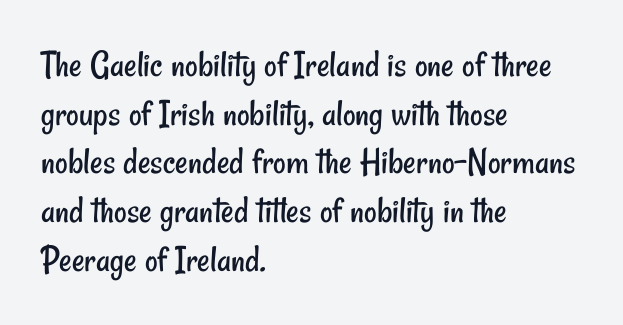
Q: Is the text bold? A: No.
Q: Is the typeface a serif or a sans-serif typeface? A: Sans-serif.
Q: Is the text underlined? A: No.
Q: How is the paragraph aligned? A: Left-aligned.
Q: Is the spacing between letters normal or unusually wide? A: Normal.
Q: Is the spacing between lines tight, normal or loose? A: Normal.
Q: Width (condensed, normal, or wide)? A: Condensed.
Q: Stroke contrast? A: Low.
Q: x-height? A: Small.
Q: Monospaced? A: No.
